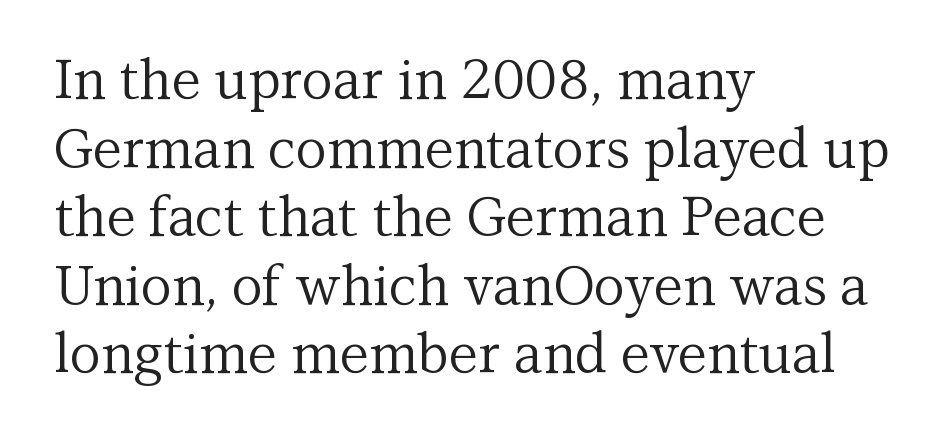
Q: Is the text bold? A: No.
Q: Is the text italic (slanted)? A: No, it is upright.
Q: Is the typeface a serif or a sans-serif typeface? A: Serif.
Q: Is the text underlined? A: No.
Q: How is the paragraph aligned? A: Left-aligned.
Q: Is the spacing between letters normal or unusually wide? A: Normal.
Q: Is the spacing between lines tight, normal or loose? A: Normal.
Q: Width (condensed, normal, or wide)? A: Normal.
Q: Stroke contrast? A: Medium.
Q: x-height? A: Medium.
Q: Monospaced? A: No.
